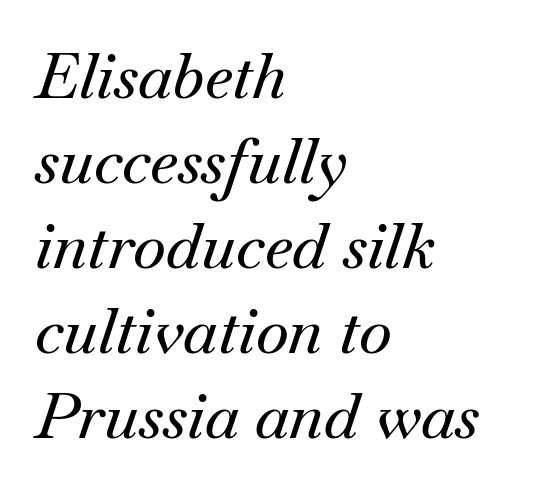
Any mark beneath the type? The region is blank. There is no visible air inserted between adjacent glyphs. The face used here is proportionally spaced, like ordinary book or web type. The typography opts for an oblique posture over an upright one. Are there feet on the stems? There are — it's a serif.
